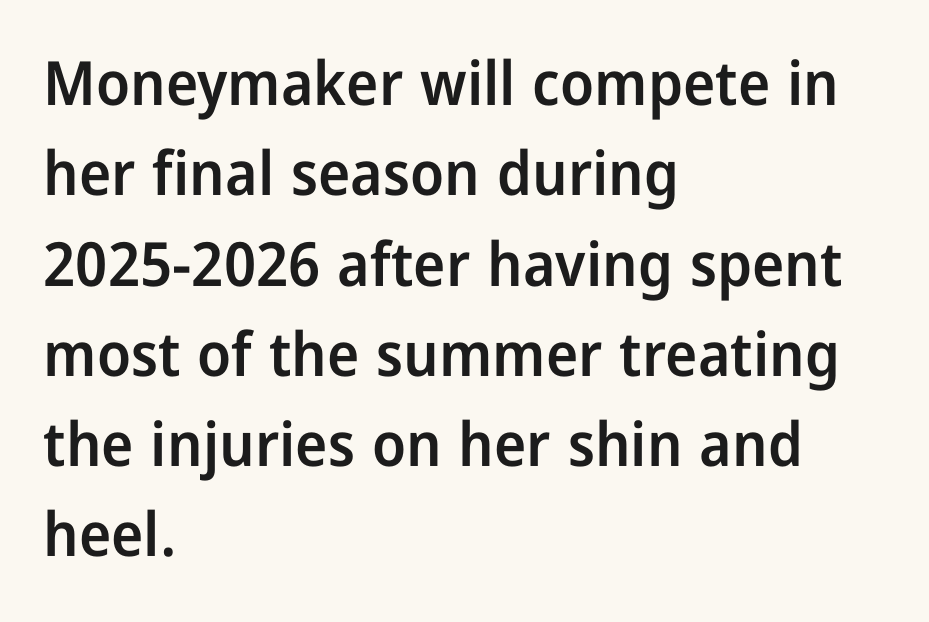
The image shows 61 px semibold, condensed sans-serif type, upright; set left-aligned, normal line spacing (1.48x), normal letter spacing, not underlined; low stroke contrast and a medium x-height.
